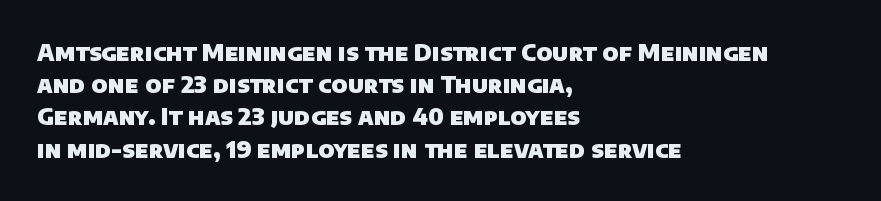
The paragraph shown leans on its left margin. The block of text has a typical density, with ordinary space between rows. Tracking value appears to be zero — textbook default spacing. Nobody drew a line under any word here. The typesetting leans heavy: a genuine bold.
